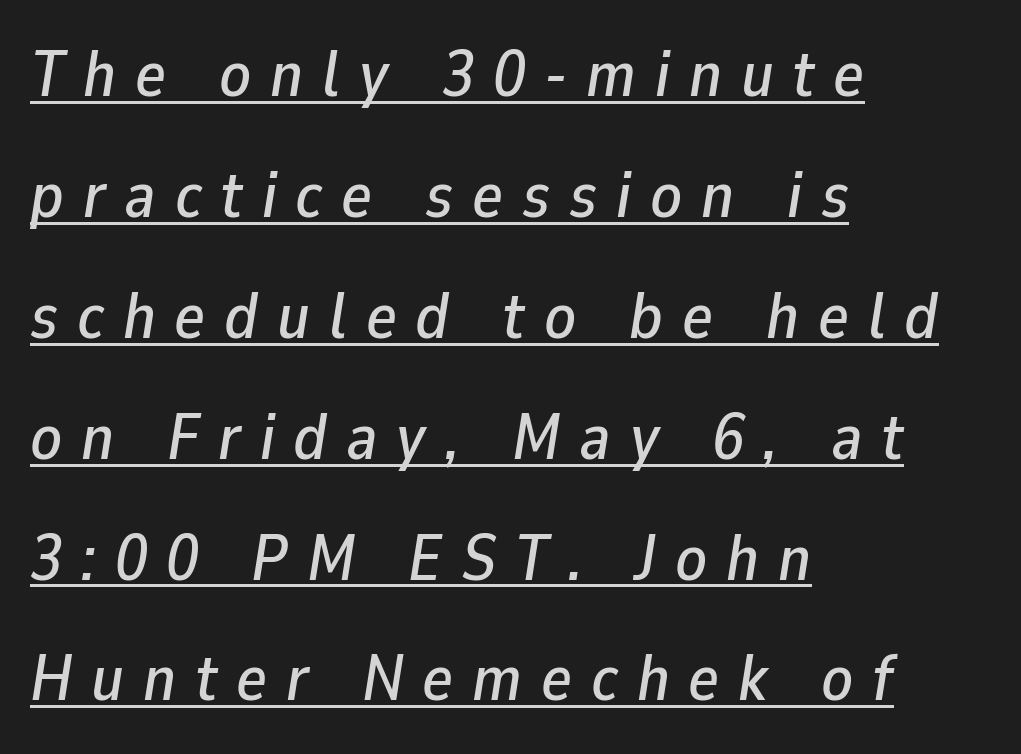
{"italic": "yes", "lean": "right", "slant_degrees": 9, "width": "normal", "stroke_contrast": "low", "x_height": "medium", "monospaced": "no", "underline": "yes", "align": "left", "line_spacing_ratio": 1.86, "letter_spacing": "wide", "letter_spacing_em": 0.29, "glyph_px": 65}
